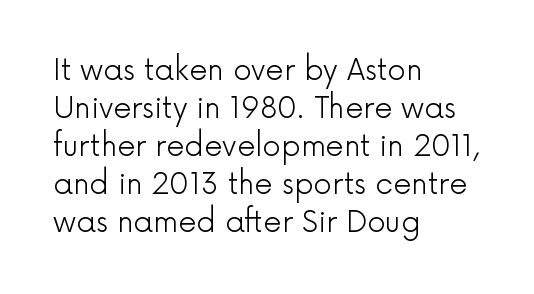
{"serif": "no", "italic": "no", "bold": "no", "weight": "light", "width": "normal", "x_height": "medium", "monospaced": "no", "underline": "no", "align": "left", "line_spacing": "normal", "line_spacing_ratio": 1.31, "letter_spacing": "normal", "letter_spacing_em": 0.0, "glyph_px": 29}
